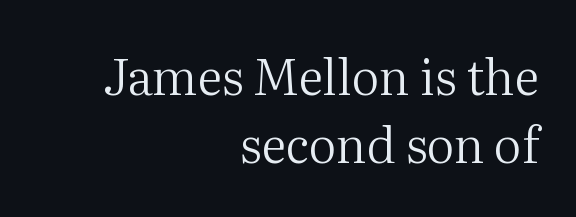
{"serif": "yes", "italic": "no", "bold": "no", "weight": "regular", "width": "normal", "stroke_contrast": "medium", "x_height": "medium", "monospaced": "no", "underline": "no", "align": "right", "line_spacing": "normal", "line_spacing_ratio": 1.39, "letter_spacing": "normal", "letter_spacing_em": 0.0, "glyph_px": 49}
